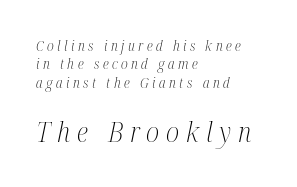
The image shows 27 px text type, italic (leaning right); set left-aligned, normal line spacing (1.32x), unusually wide letter spacing (+0.25 em), not underlined; the second (bottom) block is 1.93x larger.
